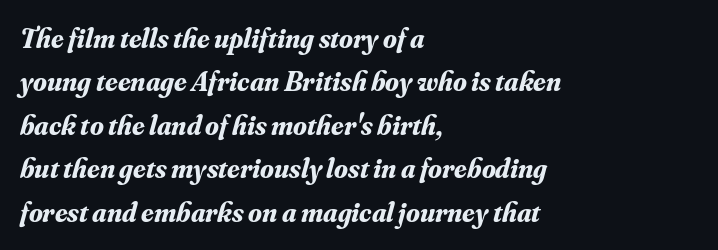
The image shows 28 px bold serif type, italic (leaning right); set left-aligned, normal line spacing (1.55x), normal letter spacing, not underlined; medium stroke contrast and a small x-height.
